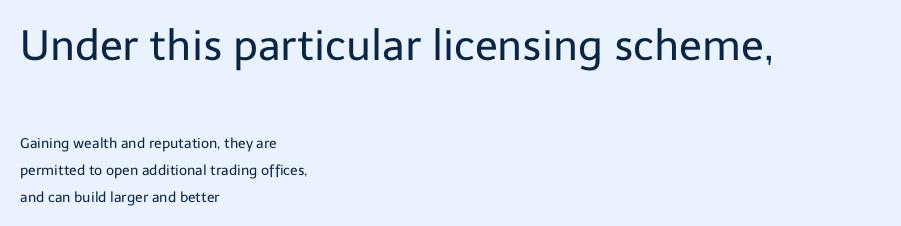
Q: Is the text bold? A: No.
Q: Is the text italic (slanted)? A: No, it is upright.
Q: Is the typeface a serif or a sans-serif typeface? A: Sans-serif.
Q: Is the text underlined? A: No.
Q: How is the paragraph aligned? A: Left-aligned.
Q: Is the spacing between letters normal or unusually wide? A: Normal.
Q: Is the spacing between lines tight, normal or loose? A: Loose.
Q: Which block of text is set in a larger size, the first (top) or the second (bottom)? A: The first (top) one.
Q: Width (condensed, normal, or wide)? A: Normal.
Q: Stroke contrast? A: Low.
Q: x-height? A: Medium.
Q: Monospaced? A: No.
